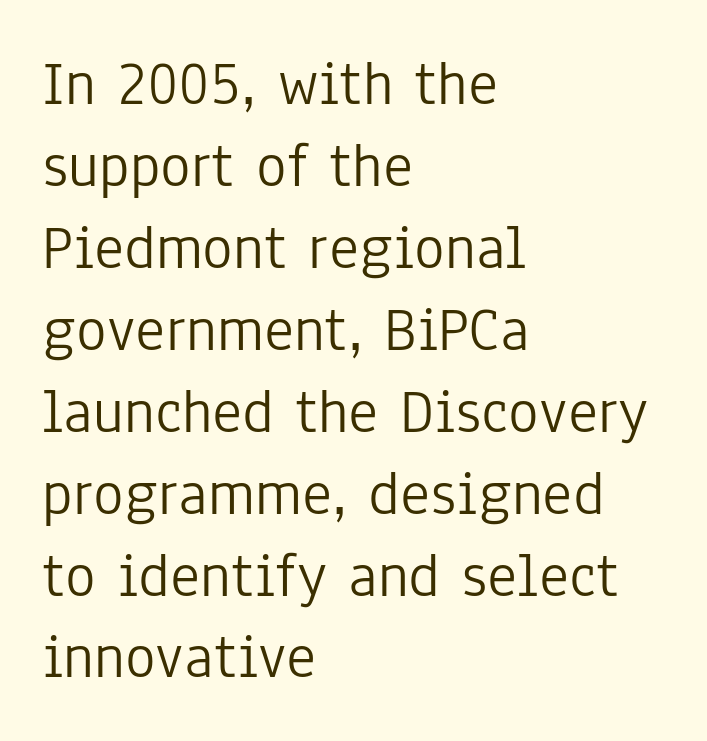
The image shows 64 px light, condensed sans-serif type, upright; set left-aligned, normal line spacing (1.28x), normal letter spacing, not underlined; low stroke contrast and a medium x-height.
